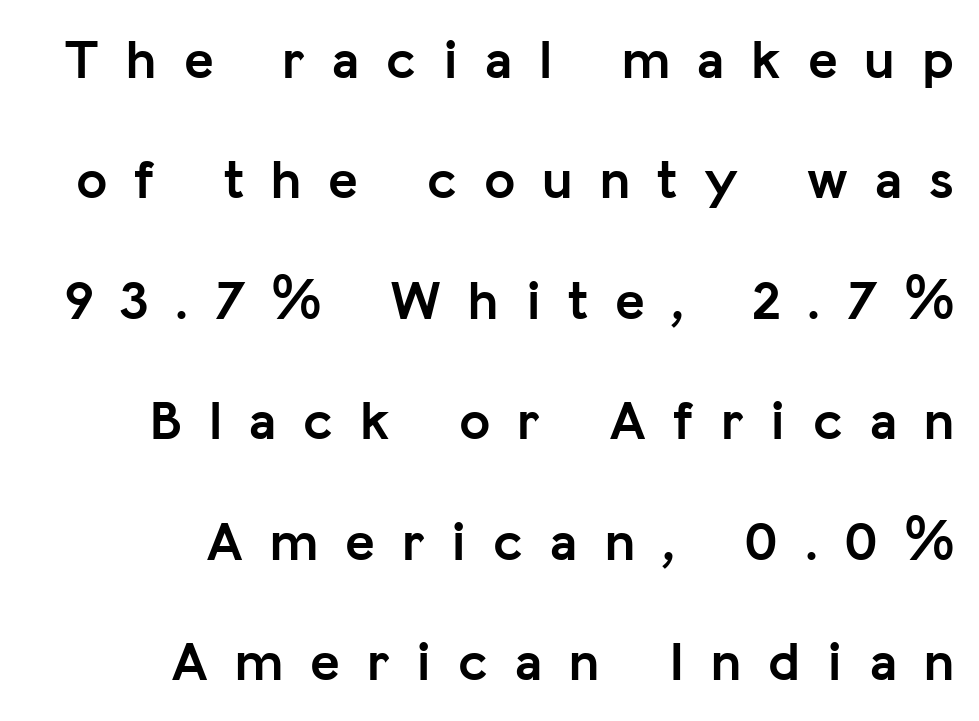
The image shows 56 px semibold sans-serif type, upright; set right-aligned, loose line spacing (2.15x), unusually wide letter spacing (+0.48 em), not underlined; low stroke contrast and a medium x-height.
